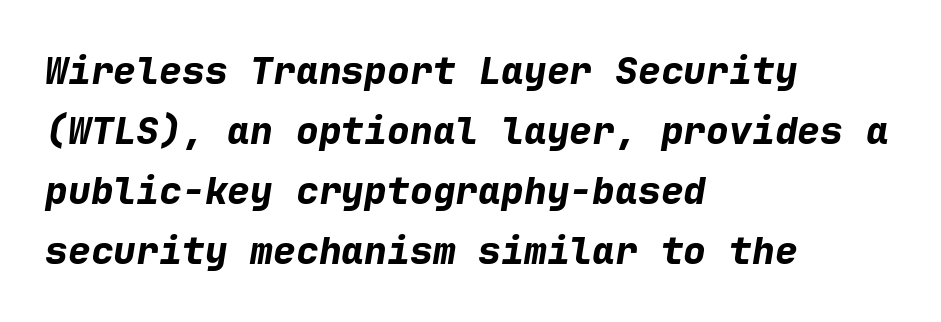
The image shows 38 px bold type, italic (leaning right), monospaced; set left-aligned, normal line spacing (1.58x), normal letter spacing, not underlined; low stroke contrast and a medium x-height.
